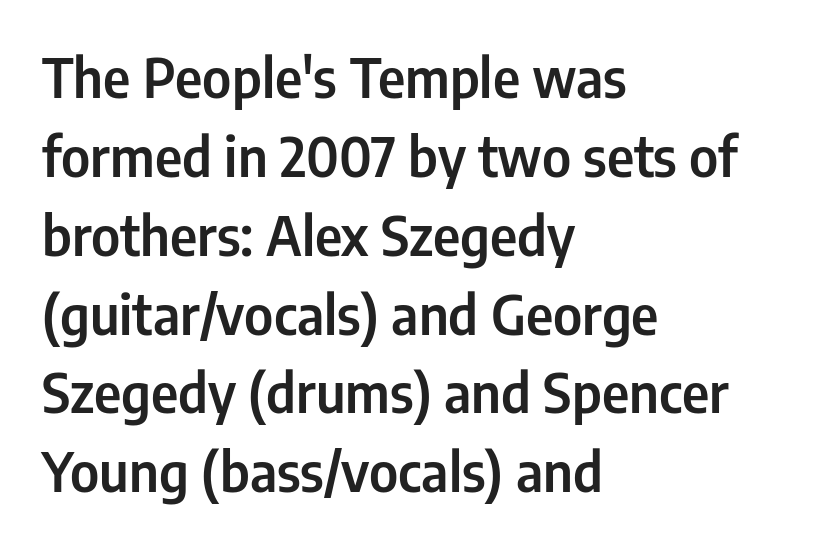
Does the lettering tilt? It doesn't — this is upright. The paragraph shown leans on its left margin. Descenders hang freely into open space. The rendering uses natural spacing where letterforms have individual widths. Tracking value appears to be zero — textbook default spacing.
